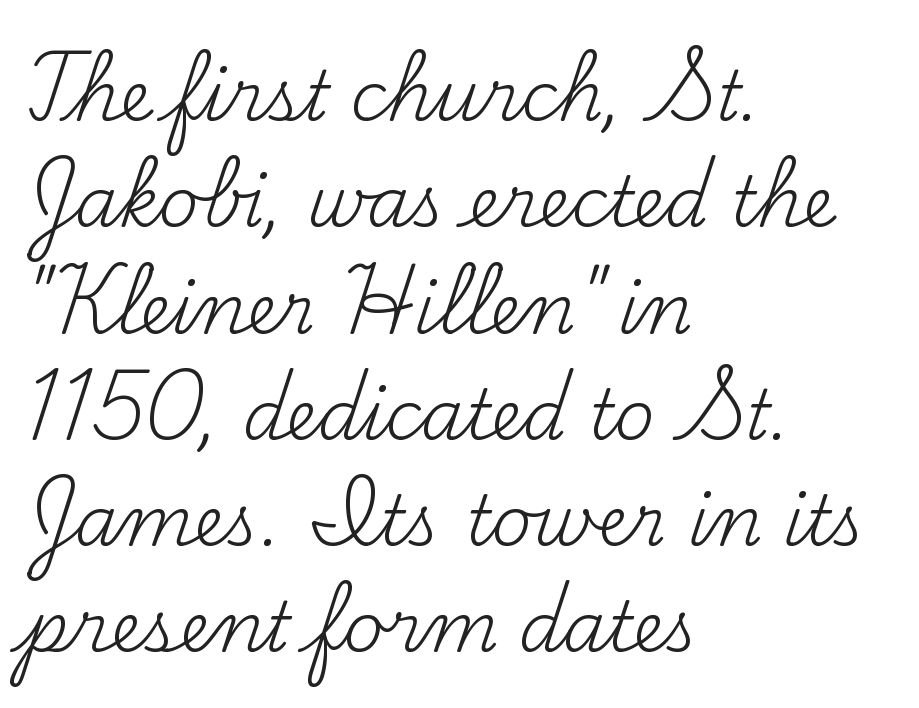
Q: Is the text bold? A: No.
Q: Is the text italic (slanted)? A: Yes.
Q: Is the typeface a serif or a sans-serif typeface? A: Serif.
Q: Is the text underlined? A: No.
Q: How is the paragraph aligned? A: Left-aligned.
Q: Is the spacing between letters normal or unusually wide? A: Normal.
Q: Is the spacing between lines tight, normal or loose? A: Normal.
Q: Width (condensed, normal, or wide)? A: Normal.
Q: Stroke contrast? A: Medium.
Q: x-height? A: Small.
Q: Monospaced? A: No.
